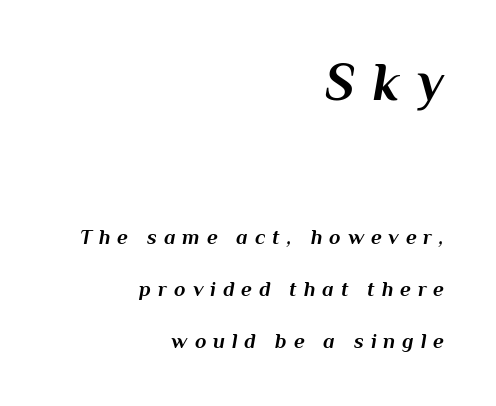
The lettering tilts uniformly, giving the passage an italic look. Think of a printed novel: that variable character pitch is what you see here. Summary of vertical rhythm: relaxed, with wide interline spacing. Size hierarchy here favors the leading block over the trailing one.
